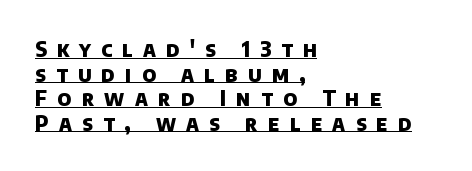
Q: Is the text bold? A: Yes.
Q: Is the text underlined? A: Yes.
Q: How is the paragraph aligned? A: Left-aligned.
Q: Is the spacing between letters normal or unusually wide? A: Unusually wide.
